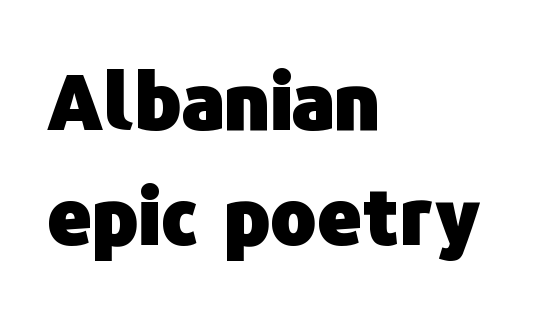
Words appear dense and cohesive because spacing is normal. Is this a fixed-width face? No — the glyphs have proportional, varying widths. The axis of the letterforms is exactly vertical. Heavy-handed strokes throughout: this text is bold. Leftover space on each line is placed entirely after the last word. Check under the words: just untouched page.
